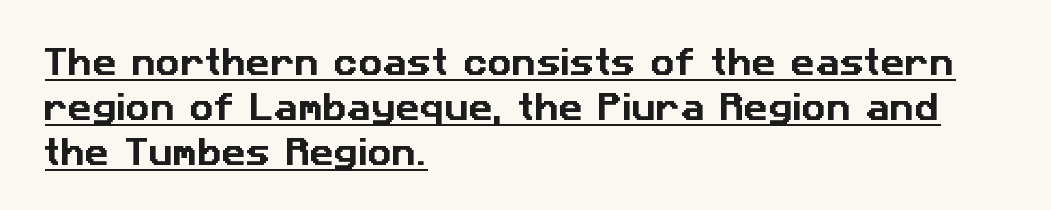
{"serif": "no", "width": "normal", "stroke_contrast": "low", "x_height": "medium", "monospaced": "no", "underline": "yes", "align": "left", "line_spacing": "normal", "line_spacing_ratio": 1.5, "letter_spacing": "normal", "letter_spacing_em": 0.0, "glyph_px": 30}
